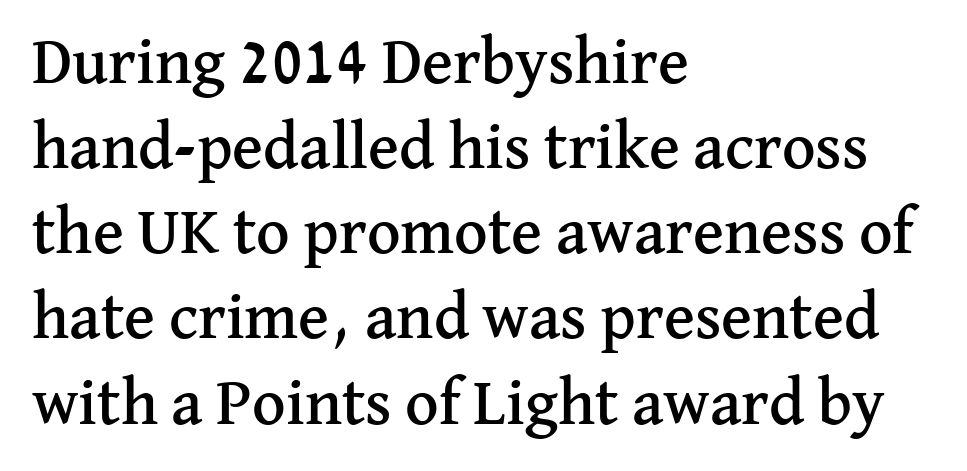
The image shows 65 px serif type, upright; set left-aligned, normal line spacing (1.31x), normal letter spacing, not underlined; medium stroke contrast and a medium x-height.
